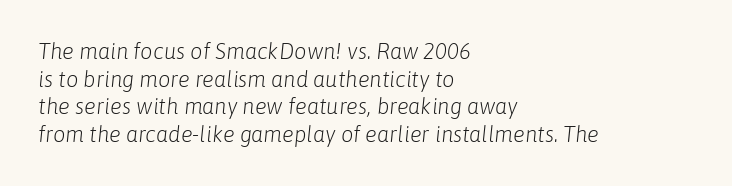
{"italic": "yes", "lean": "right", "slant_degrees": 6, "bold": "no", "underline": "no", "align": "left", "line_spacing": "normal", "line_spacing_ratio": 1.26, "letter_spacing": "normal", "letter_spacing_em": 0.0, "glyph_px": 22}
